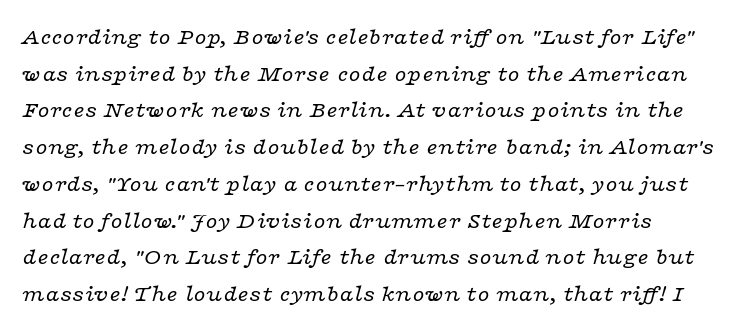
{"italic": "yes", "lean": "right", "slant_degrees": 16, "bold": "no", "underline": "no", "align": "left", "line_spacing": "normal", "line_spacing_ratio": 1.53, "letter_spacing": "normal", "letter_spacing_em": 0.0, "glyph_px": 24}
